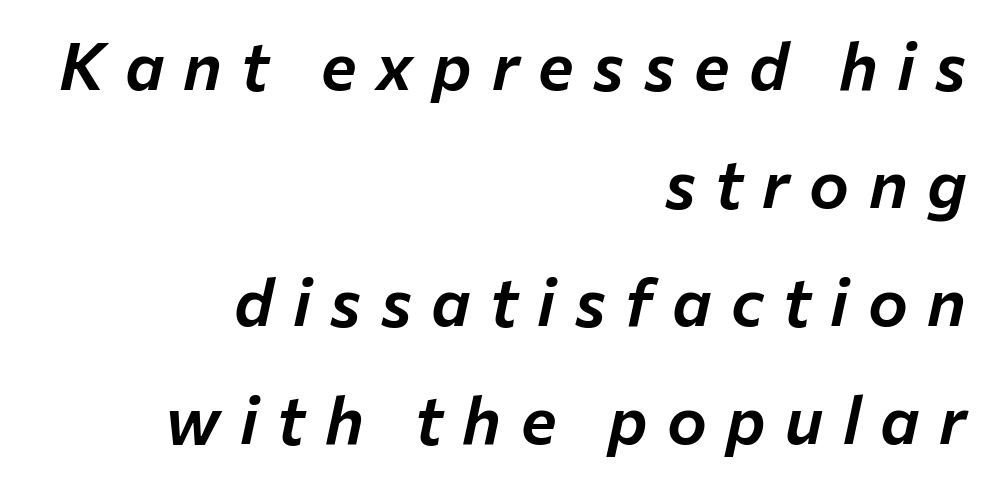
Q: Is the text italic (slanted)? A: Yes, it leans right by about 12 degrees.
Q: Is the text underlined? A: No.
Q: How is the paragraph aligned? A: Right-aligned.
Q: Is the spacing between letters normal or unusually wide? A: Unusually wide.
Q: Width (condensed, normal, or wide)? A: Normal.
Q: Stroke contrast? A: Low.
Q: x-height? A: Medium.
Q: Monospaced? A: No.
